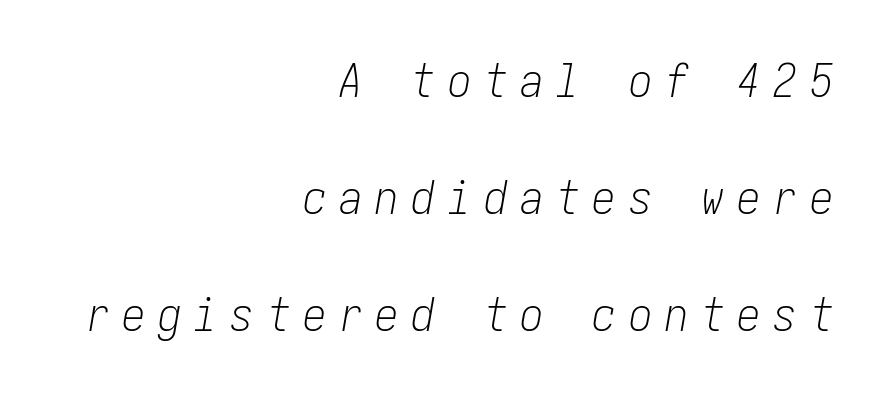
{"italic": "yes", "lean": "right", "slant_degrees": 10, "bold": "no", "weight": "light", "width": "condensed", "stroke_contrast": "low", "x_height": "medium", "underline": "no", "align": "right", "line_spacing": "loose", "line_spacing_ratio": 2.49, "letter_spacing": "wide", "letter_spacing_em": 0.27, "glyph_px": 47}
